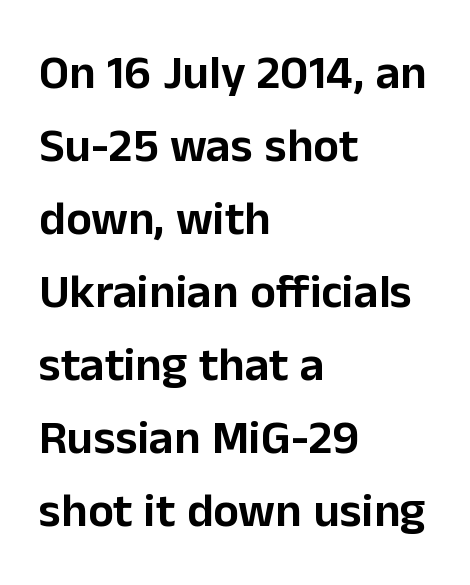
Examine the stroke ends and you'll find no serifs. Descender tails drop into unmarked territory. The letters stand straight up with perfectly vertical stems. Notice how descenders clear the ascenders below comfortably — that's standard leading.
